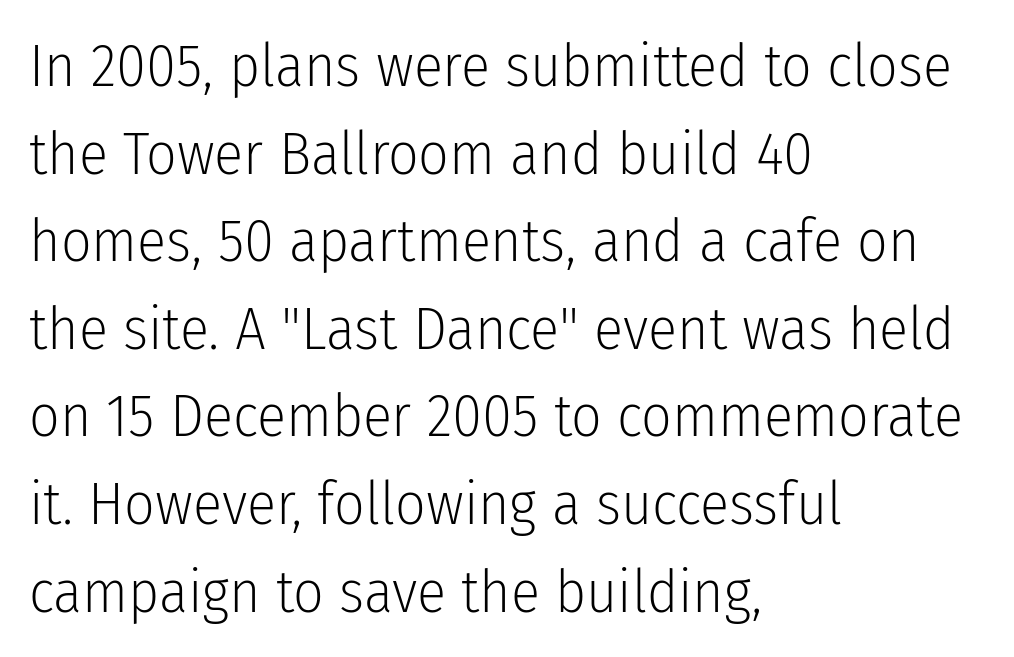
{"serif": "no", "italic": "no", "bold": "no", "weight": "light", "width": "condensed", "stroke_contrast": "low", "x_height": "medium", "monospaced": "no", "underline": "no", "align": "left", "line_spacing": "normal", "line_spacing_ratio": 1.46, "letter_spacing": "normal", "letter_spacing_em": 0.0, "glyph_px": 60}
